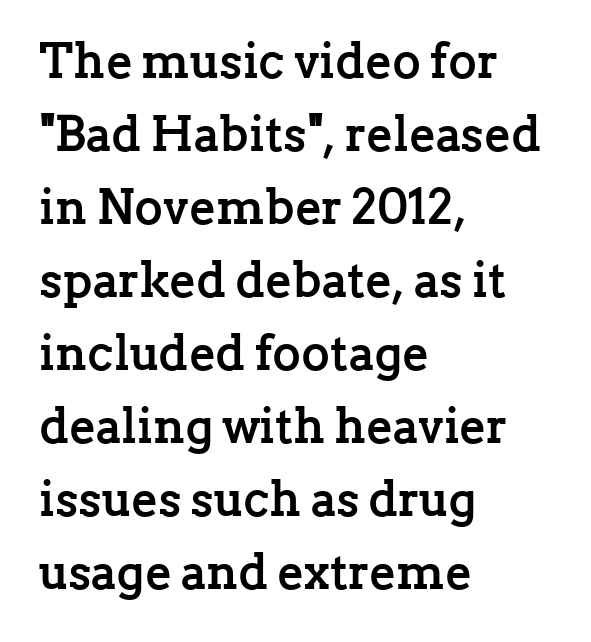
The image shows 49 px semibold serif type, upright; set left-aligned, normal line spacing (1.49x), normal letter spacing, not underlined; low stroke contrast and a medium x-height.
